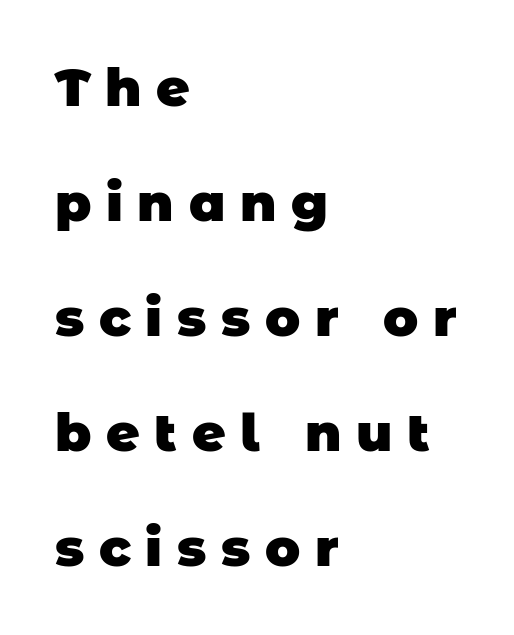
{"serif": "no", "bold": "yes", "weight": "heavy", "width": "normal", "stroke_contrast": "low", "x_height": "large", "monospaced": "no", "underline": "no", "align": "left", "line_spacing": "loose", "line_spacing_ratio": 2.21, "letter_spacing": "wide", "letter_spacing_em": 0.28, "glyph_px": 52}
